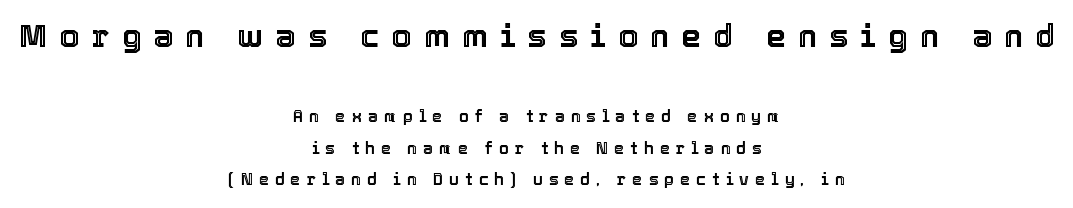
{"italic": "no", "width": "normal", "x_height": "medium", "monospaced": "no", "underline": "no", "align": "center", "line_spacing": "loose", "line_spacing_ratio": 1.98, "letter_spacing": "wide", "letter_spacing_em": 0.38, "larger_block": "first", "size_ratio": 2.0, "glyph_px": 32}
